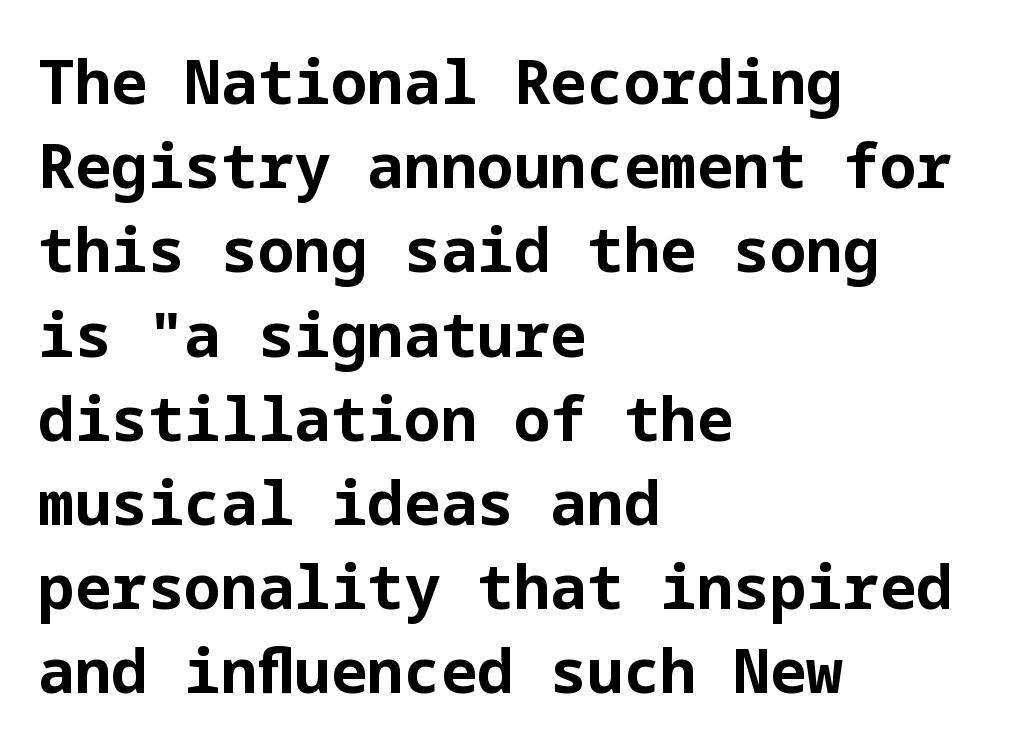
I'd describe the lettering as bold — thick and assertive. The typesetter chose a ragged-right arrangement here. The letters stand straight up with perfectly vertical stems. Look at the tracking — it's just the regular setting, nothing added. Stroke terminals: plain, sans-serif. Has an underline been added? It has not.
